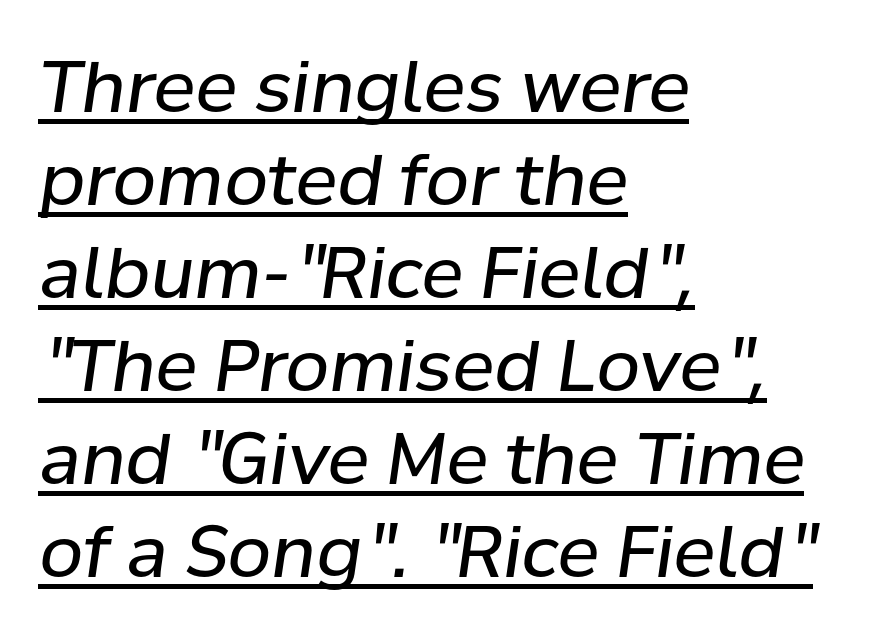
The image shows 71 px regular-weight type, italic (leaning right); set left-aligned, normal line spacing (1.31x), normal letter spacing, underlined; low stroke contrast and a medium x-height.
